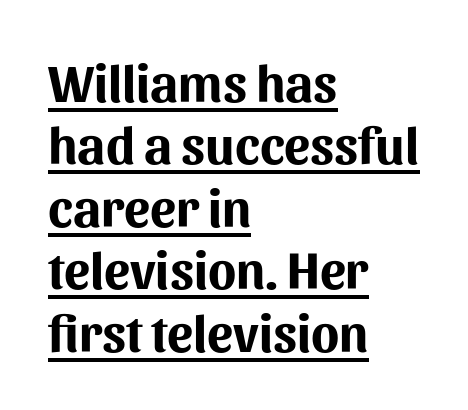
The image shows 52 px bold sans-serif type, upright; set left-aligned, line spacing 1.2x, normal letter spacing, underlined; medium stroke contrast and a medium x-height.
